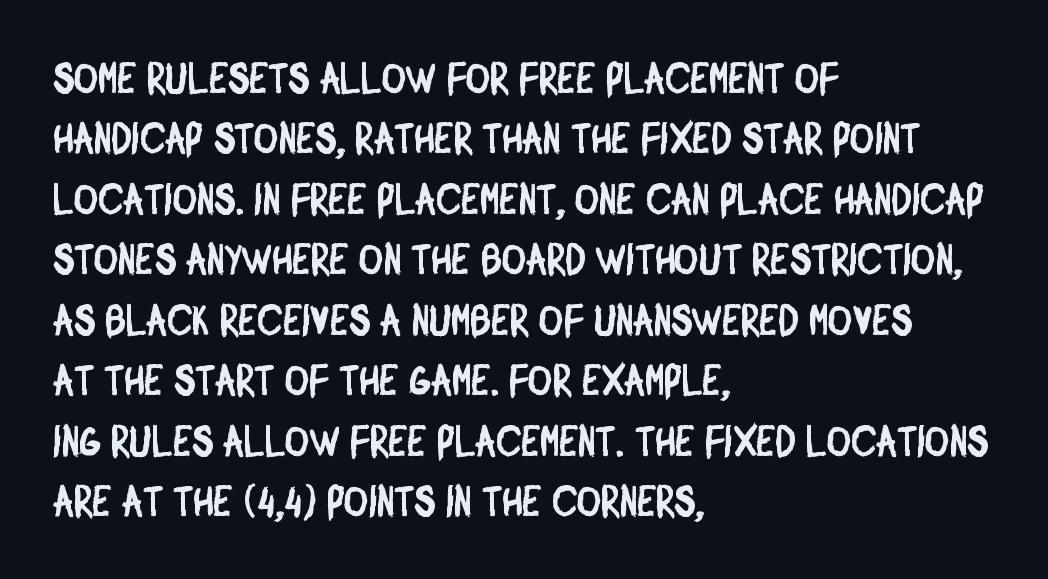
Leading matches the norm, producing a regular column. Proportional: the letters do not fall into vertical columns. Stroke terminals: plain, sans-serif. Glyph-to-glyph distance matches everyday printed text. Clear beneath every line of the passage. All the whitespace from short lines collects on the right.
